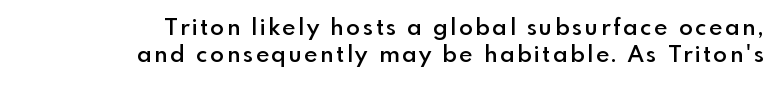
The type sits square on the baseline with zero lean. Summary of weight: moderately heavy, a semibold. The paragraph shown leans on its right margin. Glance below the letters and you will spot only blank space.
